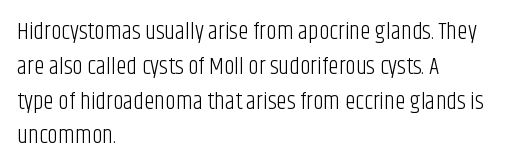
Summary of weight: not heavy and not bold. The passage shown stacks its lines at a standard gap. Upright lettering throughout. Tracking value appears to be zero — textbook default spacing.
